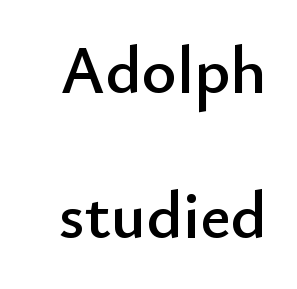
This rendering leaves character spacing at its baseline value. The text was rendered using a sans face with plain stroke endings. The rendering uses a large line-height, opening up the rows. The words here are not underlined.
